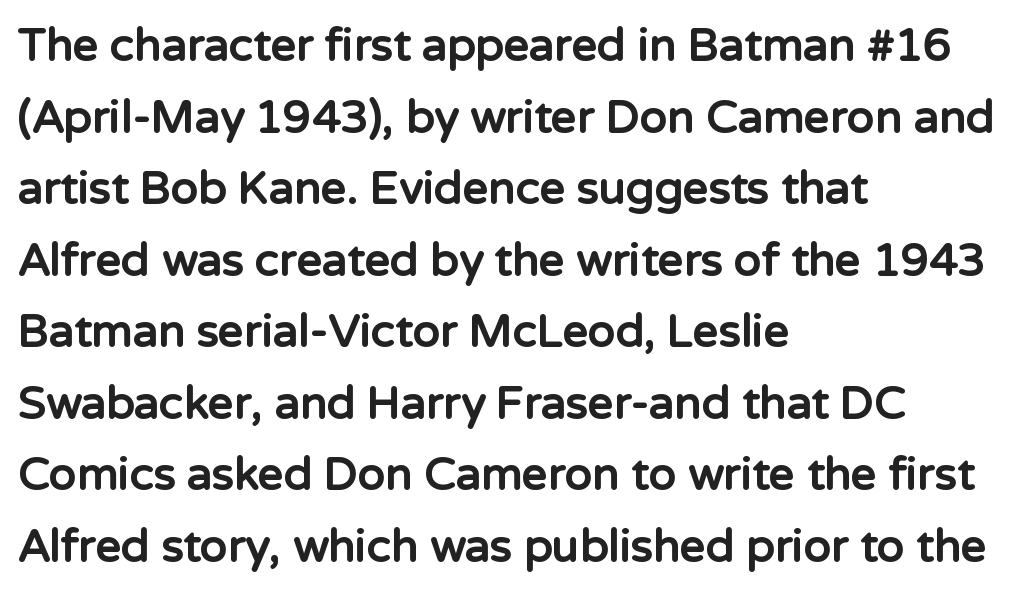
Horizontally, the lines are justified to the leading edge only. Strong, thick strokes mark this as bold type. Nobody drew a line under any word here. No extra tracking has been applied to these lines. Serifs: no, the terminals of the letterforms are clean.
